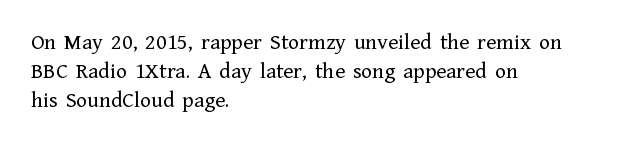
The image shows 23 px text type, upright; set left-aligned, normal line spacing (1.27x), normal letter spacing, not underlined.
